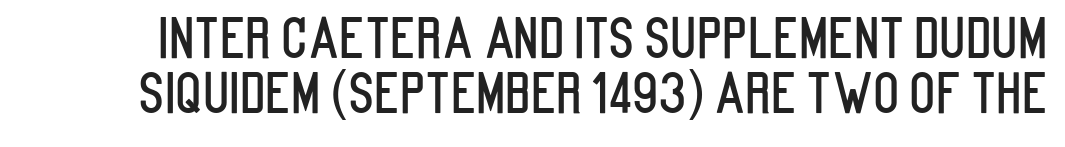
{"serif": "no", "italic": "no", "width": "condensed", "stroke_contrast": "low", "x_height": "large", "monospaced": "no", "underline": "no", "line_spacing": "tight", "line_spacing_ratio": 1.02, "letter_spacing": "normal", "letter_spacing_em": 0.0, "glyph_px": 54}
